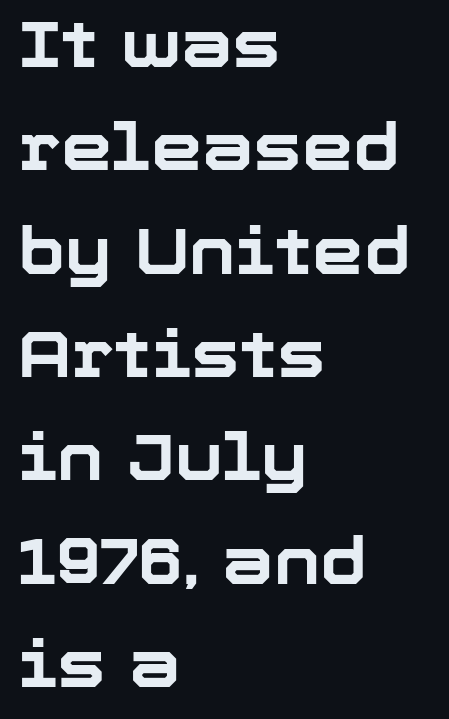
Q: Is the text bold? A: Yes.
Q: Is the text italic (slanted)? A: No, it is upright.
Q: Is the typeface a serif or a sans-serif typeface? A: Sans-serif.
Q: Is the text underlined? A: No.
Q: How is the paragraph aligned? A: Left-aligned.
Q: Is the spacing between letters normal or unusually wide? A: Normal.
Q: Is the spacing between lines tight, normal or loose? A: Normal.
Q: Width (condensed, normal, or wide)? A: Normal.
Q: Stroke contrast? A: Low.
Q: x-height? A: Medium.
Q: Monospaced? A: No.
